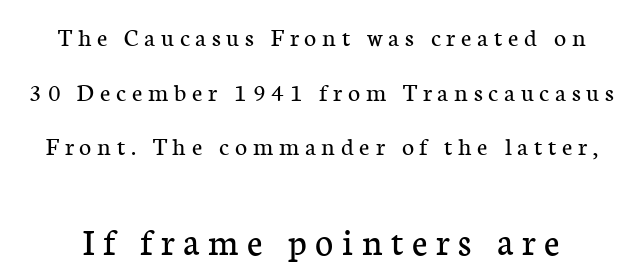
The following chunk of copy outweighs the initial chunk in type size. These lines were composed using upright roman letters. Old-style or modern, the face here clearly has serifs. Think of a printed novel: that variable character pitch is what you see here.
